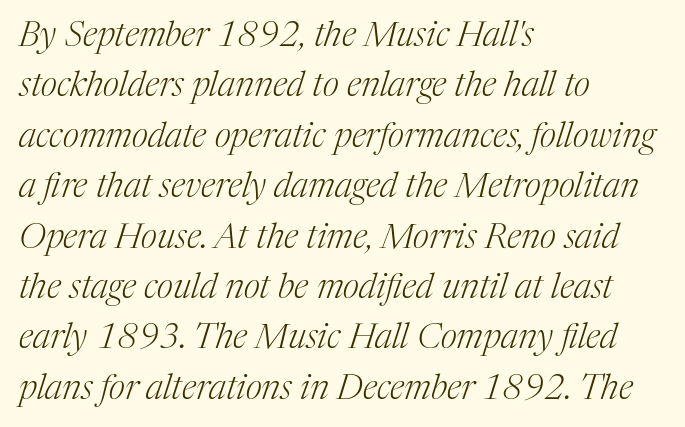
Typeset ragged right — the left edge is the straight one. Look at the bottom of the vertical strokes: they flare into serifs here. Varying glyph widths throughout — classic text-font behaviour. Just letters on the line, the space beneath them empty. Compared with ordinary roman type, these characters are visibly tilted. Honestly, the letter spacing is just normal — you wouldn't notice it.
